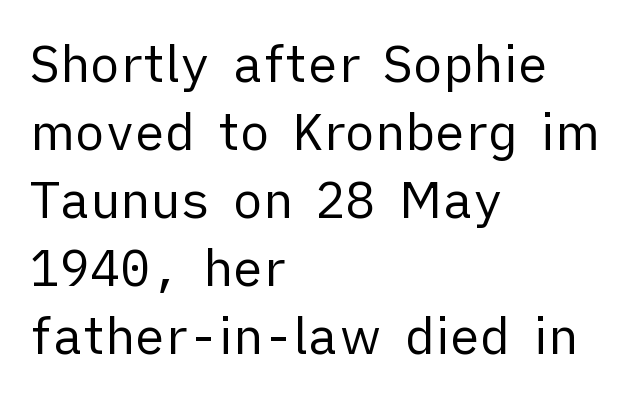
Q: Is the text bold? A: No.
Q: Is the text italic (slanted)? A: No, it is upright.
Q: Is the typeface a serif or a sans-serif typeface? A: Sans-serif.
Q: Is the text underlined? A: No.
Q: How is the paragraph aligned? A: Left-aligned.
Q: Is the spacing between letters normal or unusually wide? A: Normal.
Q: Is the spacing between lines tight, normal or loose? A: Normal.
Q: Width (condensed, normal, or wide)? A: Normal.
Q: Stroke contrast? A: Low.
Q: x-height? A: Medium.
Q: Monospaced? A: No.
